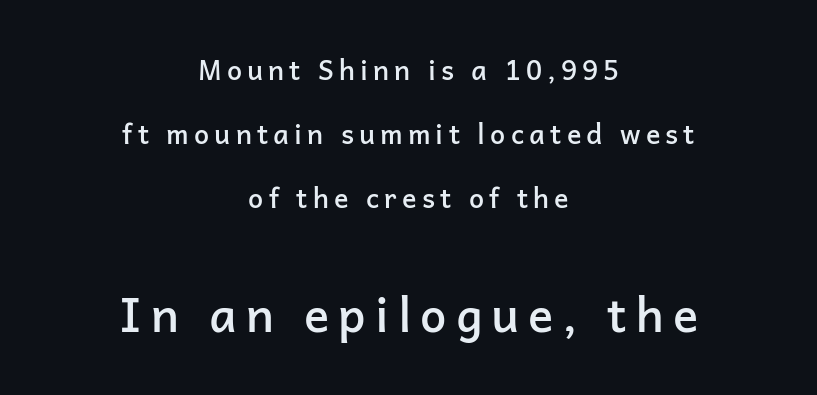
Q: Is the text bold? A: Semi-bold.
Q: Is the text italic (slanted)? A: No, it is upright.
Q: Is the typeface a serif or a sans-serif typeface? A: Sans-serif.
Q: Is the text underlined? A: No.
Q: How is the paragraph aligned? A: Centered.
Q: Is the spacing between lines tight, normal or loose? A: Loose.
Q: Which block of text is set in a larger size, the first (top) or the second (bottom)? A: The second (bottom) one.
Q: Width (condensed, normal, or wide)? A: Normal.
Q: Stroke contrast? A: Low.
Q: x-height? A: Medium.
Q: Monospaced? A: No.
